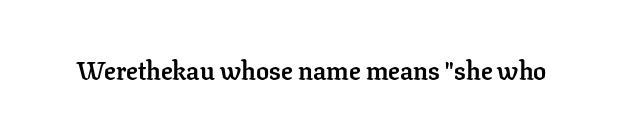
Only glyphs here, with clear space below each row. Rendered with straight, roman letterforms. The glyphs have the mass of a bold cut. Observe the ordinary spacing: letters are neighbours, not strangers.
